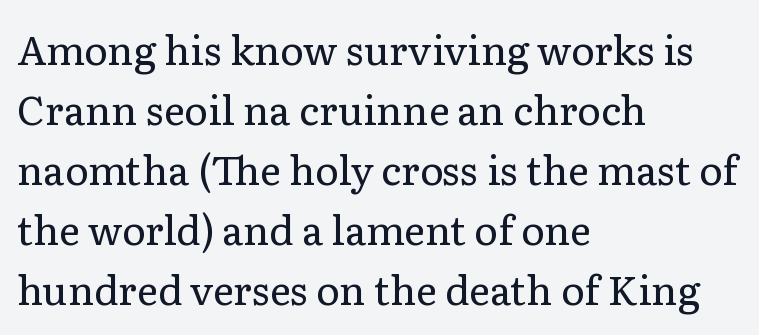
The image shows 40 px regular-weight serif type, upright; set left-aligned, normal line spacing (1.5x), normal letter spacing, not underlined; low stroke contrast and a medium x-height.
